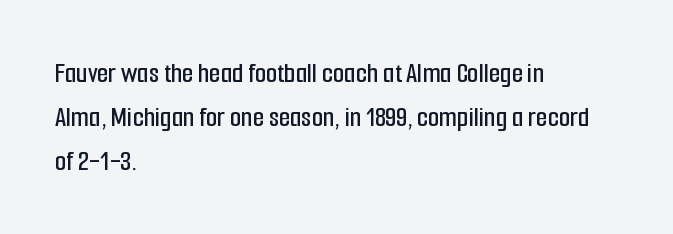
The image shows 29 px condensed sans-serif type, upright; set left-aligned, normal line spacing (1.51x), normal letter spacing, not underlined; low stroke contrast and a medium x-height.
